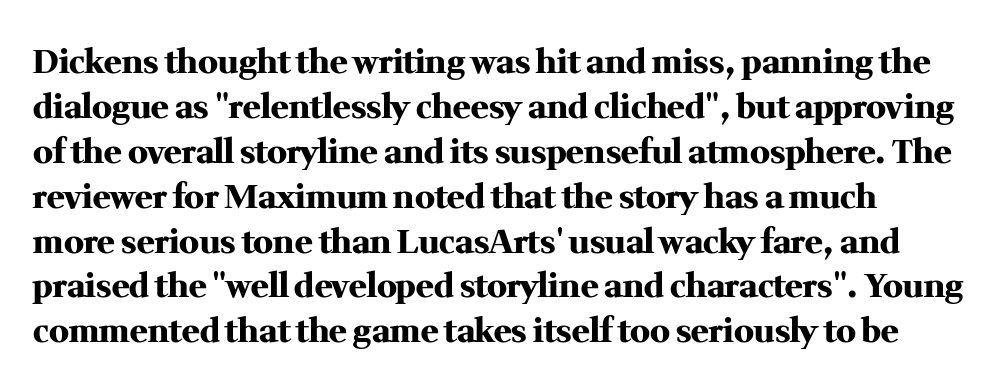
{"serif": "yes", "italic": "no", "bold": "yes", "weight": "heavy", "width": "normal", "stroke_contrast": "medium", "x_height": "medium", "monospaced": "no", "underline": "no", "line_spacing": "normal", "line_spacing_ratio": 1.36, "letter_spacing": "normal", "letter_spacing_em": 0.0, "glyph_px": 33}
